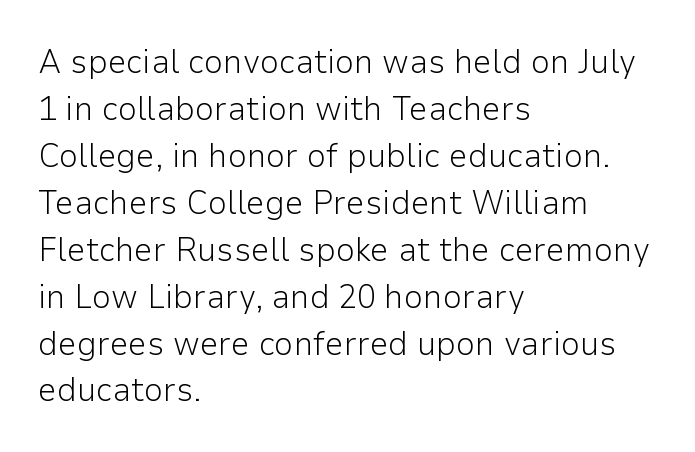
These lines are rendered in a variable-pitch font. This sample keeps an unexceptional amount of space between lines. Lines of text with bare space underneath. Serif or sans? Sans — the stroke terminals are bare.
